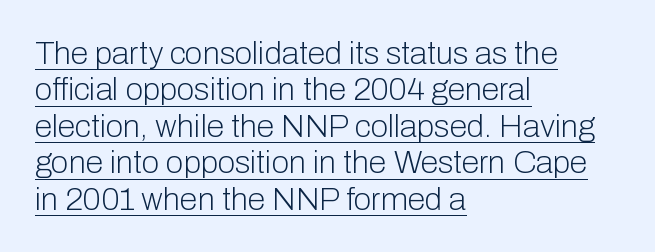
Q: Is the text bold? A: No.
Q: Is the text italic (slanted)? A: No, it is upright.
Q: Is the typeface a serif or a sans-serif typeface? A: Sans-serif.
Q: Is the text underlined? A: Yes.
Q: How is the paragraph aligned? A: Left-aligned.
Q: Is the spacing between letters normal or unusually wide? A: Normal.
Q: Is the spacing between lines tight, normal or loose? A: Tight.
Q: Width (condensed, normal, or wide)? A: Normal.
Q: Stroke contrast? A: Low.
Q: x-height? A: Medium.
Q: Monospaced? A: No.
